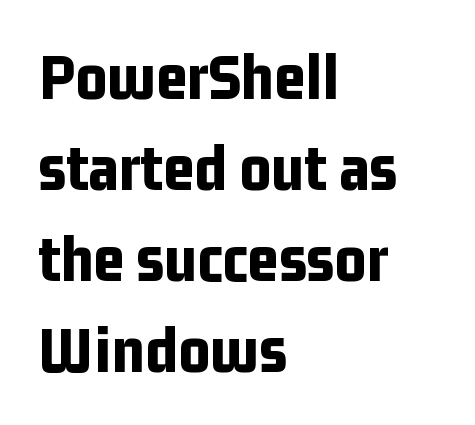
{"serif": "no", "italic": "no", "bold": "yes", "weight": "bold", "width": "condensed", "stroke_contrast": "low", "x_height": "medium", "monospaced": "no", "underline": "no", "align": "left", "line_spacing": "normal", "line_spacing_ratio": 1.34, "letter_spacing": "normal", "letter_spacing_em": 0.0, "glyph_px": 68}
